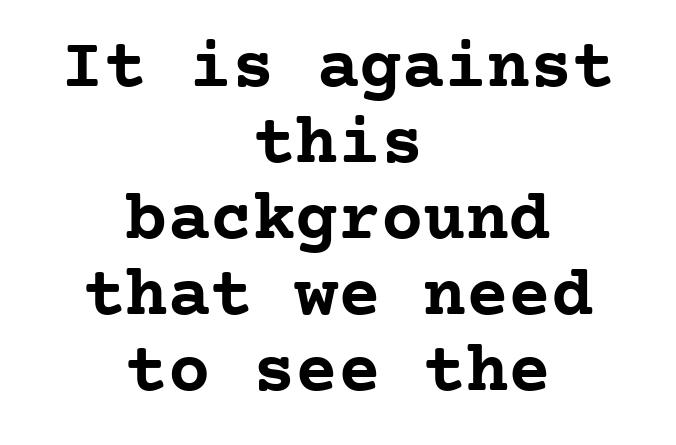
The image shows 71 px semibold serif type, upright; set centered, tight line spacing (1.07x), normal letter spacing, not underlined; low stroke contrast and a medium x-height.
